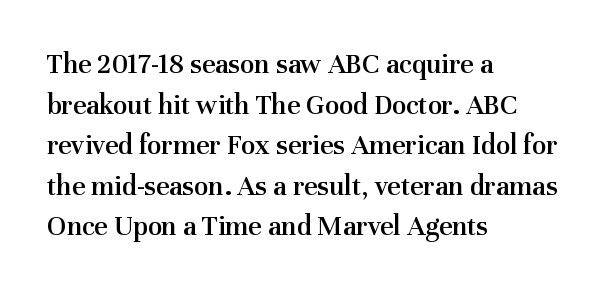
The image shows 29 px semibold serif type, upright; set left-aligned, normal line spacing (1.4x), normal letter spacing, not underlined; medium stroke contrast and a medium x-height.
